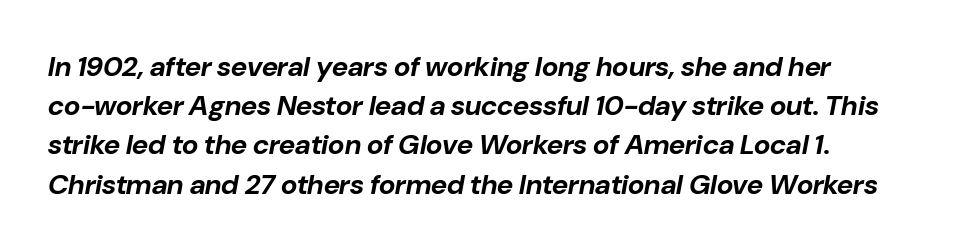
Q: Is the text bold? A: Yes.
Q: Is the text italic (slanted)? A: Yes, it leans right by about 10 degrees.
Q: Is the text underlined? A: No.
Q: Is the spacing between letters normal or unusually wide? A: Normal.
Q: Is the spacing between lines tight, normal or loose? A: Normal.
Q: Width (condensed, normal, or wide)? A: Normal.
Q: Stroke contrast? A: Low.
Q: x-height? A: Medium.
Q: Monospaced? A: No.
